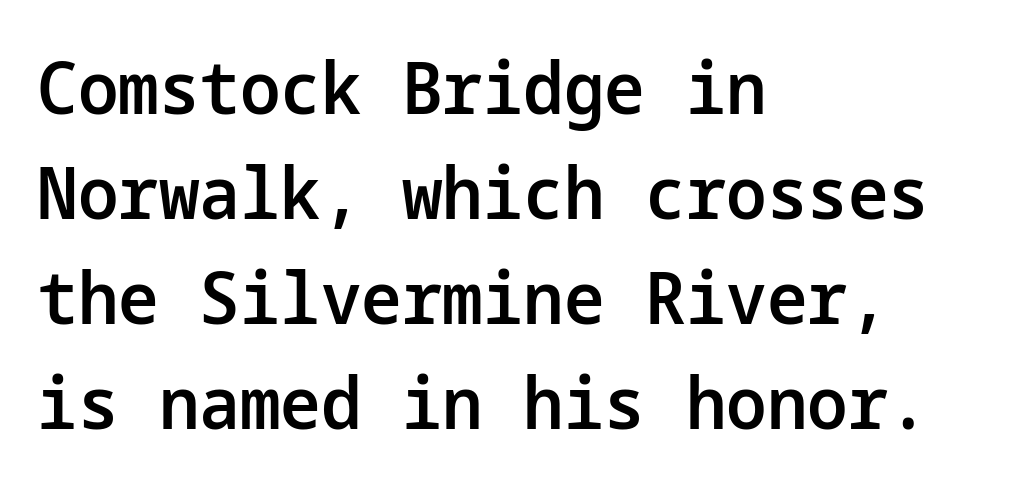
Q: Is the text bold? A: Semi-bold.
Q: Is the text italic (slanted)? A: No, it is upright.
Q: Is the typeface a serif or a sans-serif typeface? A: Sans-serif.
Q: Is the text underlined? A: No.
Q: How is the paragraph aligned? A: Left-aligned.
Q: Is the spacing between letters normal or unusually wide? A: Normal.
Q: Is the spacing between lines tight, normal or loose? A: Normal.
Q: Width (condensed, normal, or wide)? A: Normal.
Q: Stroke contrast? A: Low.
Q: x-height? A: Medium.
